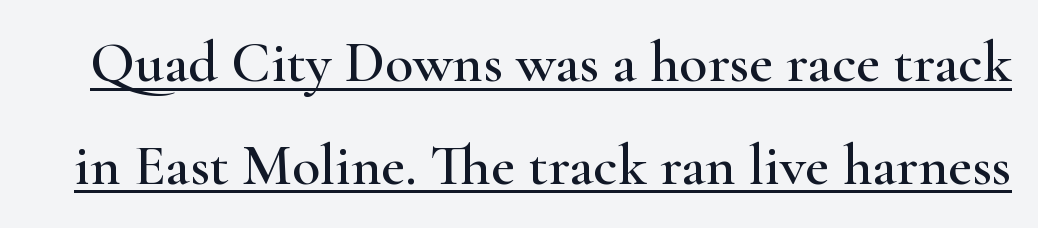
The image shows 58 px wide serif type, upright; set line spacing 1.77x, normal letter spacing, underlined; high stroke contrast and a small x-height.
